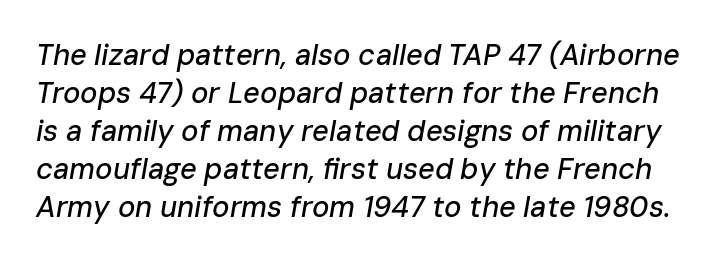
Interline gaps are of average width in this sample. Rule under the text: the space is simply empty. These lines keep a tight, regular rhythm from letter to letter. A typesetter would call this proportional, since set widths differ per character. Italic: yes, the glyphs are oblique.
